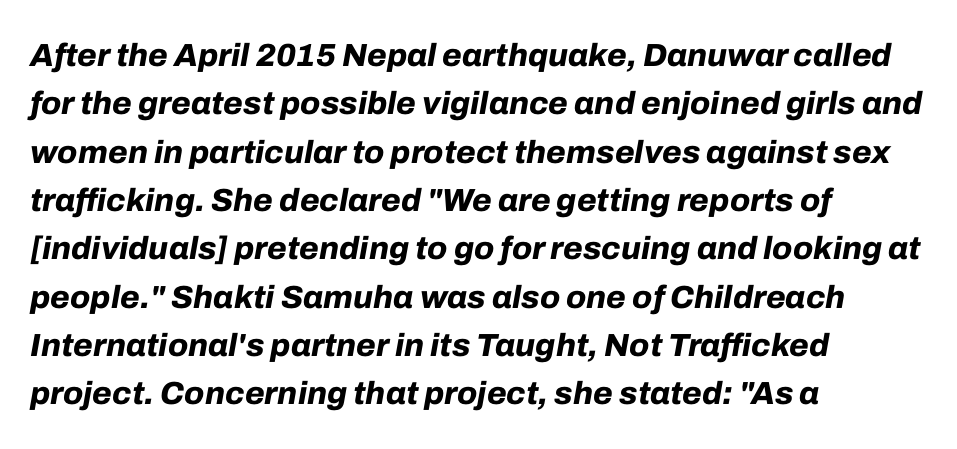
When letters slant like this, we call the style italic. Does extra space separate the letters? No, they use regular spacing. Students, this is bold: see how much ink each stroke carries. Compared with typical paragraphs, the rows here are spaced about the same.
